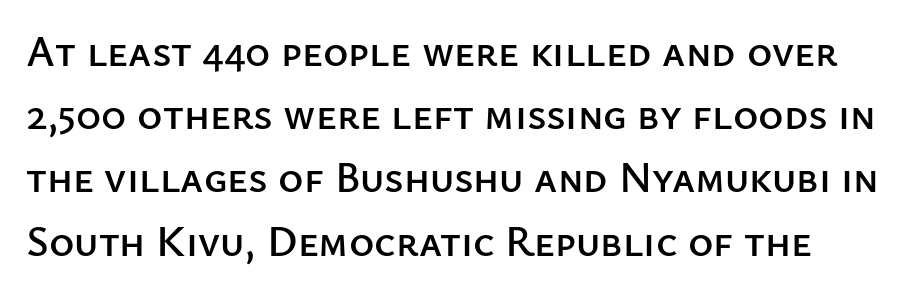
The image shows 43 px sans-serif type, upright; set normal line spacing (1.47x), normal letter spacing, not underlined; low stroke contrast and a medium x-height.
